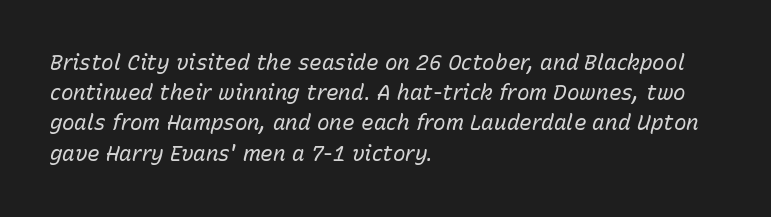
Regular leading. The font is comparable to plain body text, perhaps lighter. Leftover space on each line is placed entirely after the last word. Descenders hang freely into open space.
